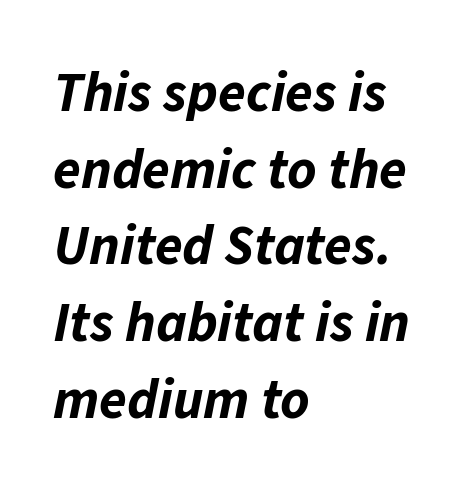
Casual observation: everything's shoved over to the left. Set as a true bold cut, around the 700 mark. The passage shown is typed in a proportional face where columns would drift. In terms of letterspacing, this is plain default setting. The rows are spaced the way most documents space them. Check under the words: just untouched page.
